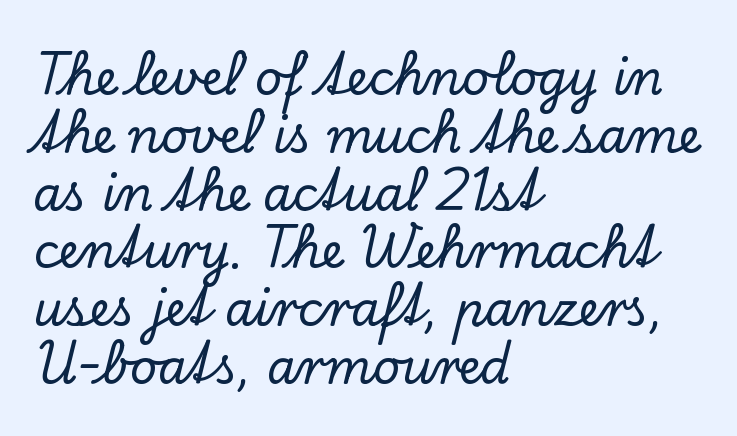
The face used here is seriffed, in the tradition of book romans. Casual observation: everything's shoved over to the left. Honestly, there is no underline to notice here at all. Caption: standard tracking, unaltered.
